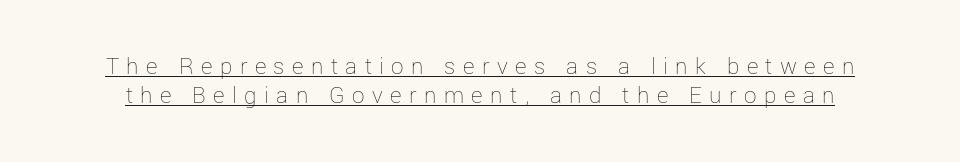
Is the type heavy? It reads as light-to-regular instead. The glyphs are accompanied by a horizontal stroke just below them. Tall strokes in this sample are plumb rather than angled. The tracking jumps out immediately: characters are airy and widely separated.
